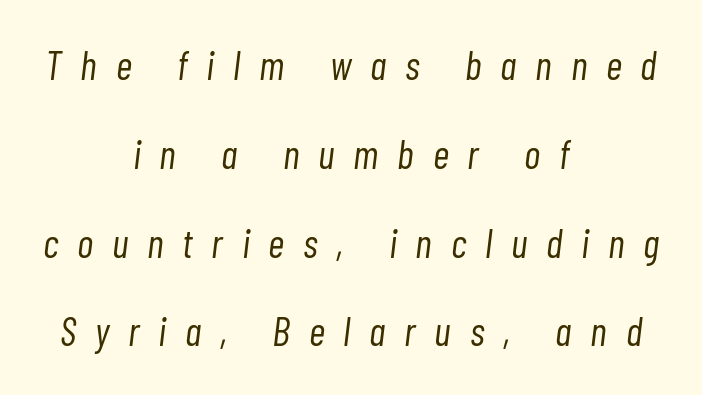
{"italic": "yes", "lean": "right", "slant_degrees": 7, "bold": "no", "weight": "light", "width": "condensed", "stroke_contrast": "low", "x_height": "medium", "monospaced": "no", "underline": "no", "align": "center", "line_spacing": "loose", "line_spacing_ratio": 2.22, "letter_spacing": "wide", "letter_spacing_em": 0.47, "glyph_px": 40}
